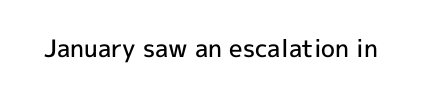
Quick note: underline off. Rendered with straight, roman letterforms. Each word holds together tightly as a unit, with standard inter-letter gaps. Slightly chunky letters — semibold, I'd say, not full bold.
